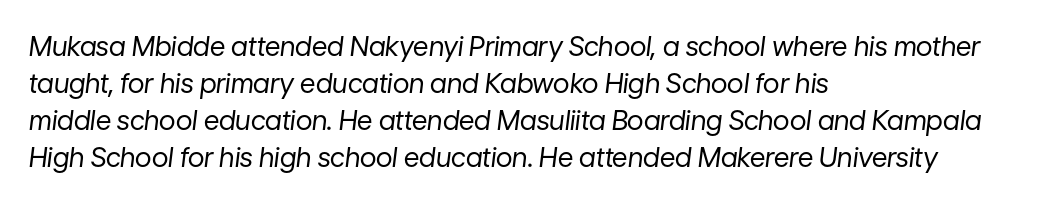
Stem width sits at or under what a default text font uses. Beneath every word, the page is bare. The passage shown stacks its lines at a standard gap. Slant detected: the letters are inclined. Layout note: lines flush left. Look at the tracking — it's just the regular setting, nothing added.
